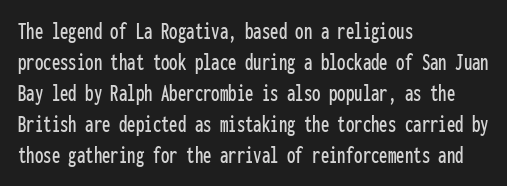
{"italic": "no", "underline": "no", "align": "left", "line_spacing": "normal", "line_spacing_ratio": 1.29, "letter_spacing": "normal", "letter_spacing_em": 0.0, "glyph_px": 24}
